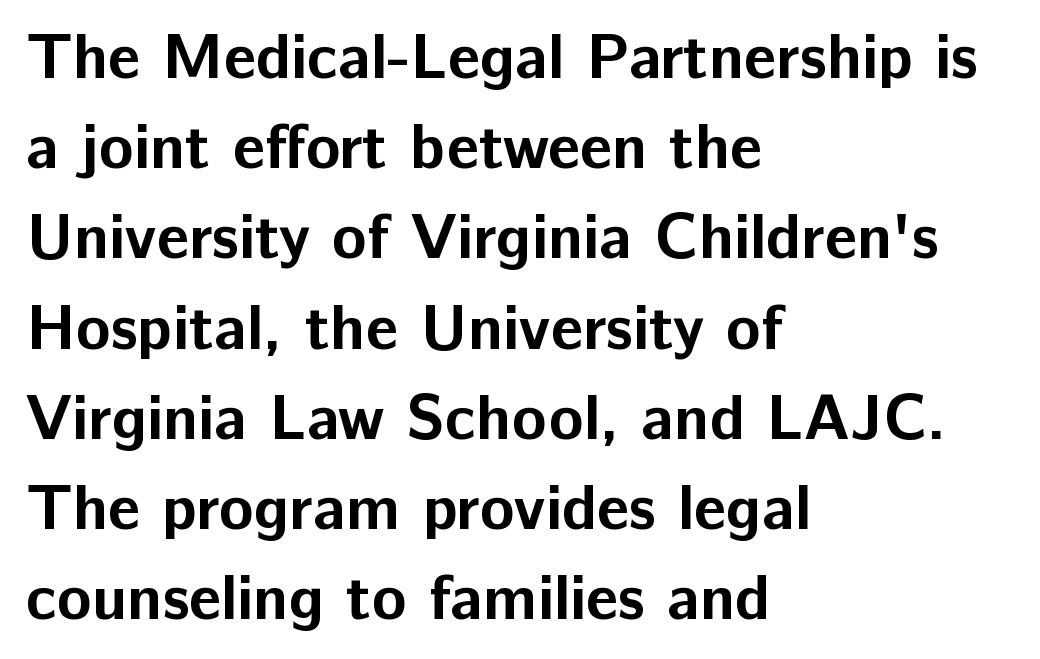
{"serif": "no", "italic": "no", "bold": "yes", "weight": "bold", "width": "normal", "stroke_contrast": "low", "x_height": "medium", "monospaced": "no", "underline": "no", "align": "left", "line_spacing": "normal", "line_spacing_ratio": 1.41, "letter_spacing": "normal", "letter_spacing_em": 0.0, "glyph_px": 64}
